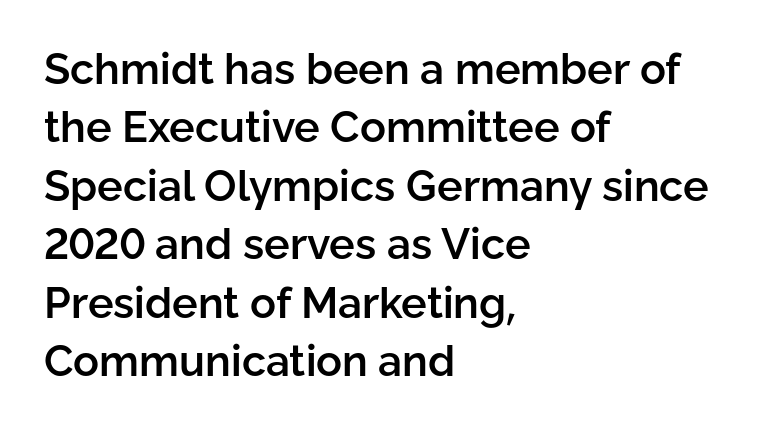
Is the type bold? Partly — it's a semibold, heavier than regular but not fully bold. Spacing verdict: proportional, widths tailored to each character. Words appear dense and cohesive because spacing is normal. If you measured baseline to baseline, you'd find a middling distance. A bare baseline throughout the passage. Caption: multi-line text, flush left, ragged right.
